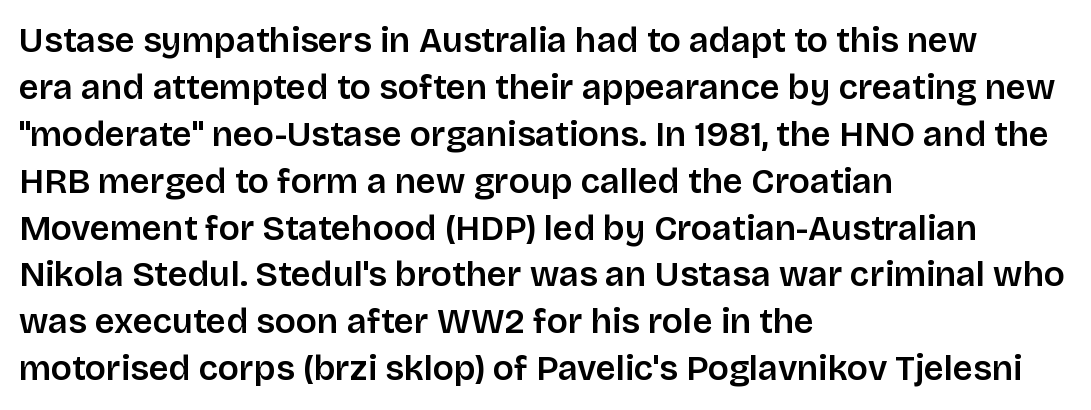
Q: Is the text italic (slanted)? A: No, it is upright.
Q: Is the typeface a serif or a sans-serif typeface? A: Sans-serif.
Q: Is the text underlined? A: No.
Q: How is the paragraph aligned? A: Left-aligned.
Q: Is the spacing between letters normal or unusually wide? A: Normal.
Q: Is the spacing between lines tight, normal or loose? A: Normal.
Q: Width (condensed, normal, or wide)? A: Normal.
Q: Stroke contrast? A: Low.
Q: x-height? A: Large.
Q: Monospaced? A: No.
